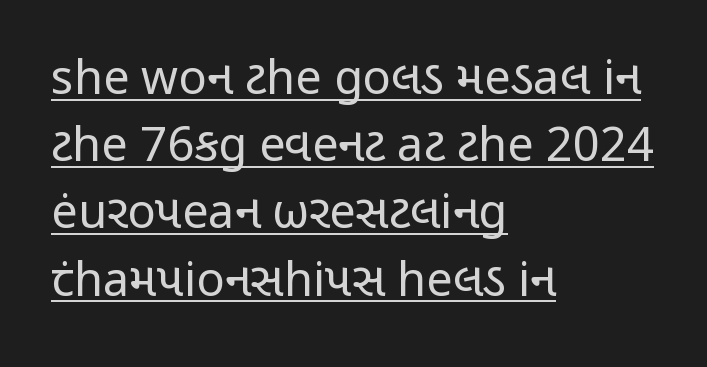
{"serif": "no", "italic": "no", "bold": "no", "weight": "regular", "width": "condensed", "stroke_contrast": "low", "x_height": "medium", "monospaced": "no", "underline": "yes", "align": "left", "line_spacing": "normal", "line_spacing_ratio": 1.43, "letter_spacing": "normal", "letter_spacing_em": 0.0, "glyph_px": 47}
